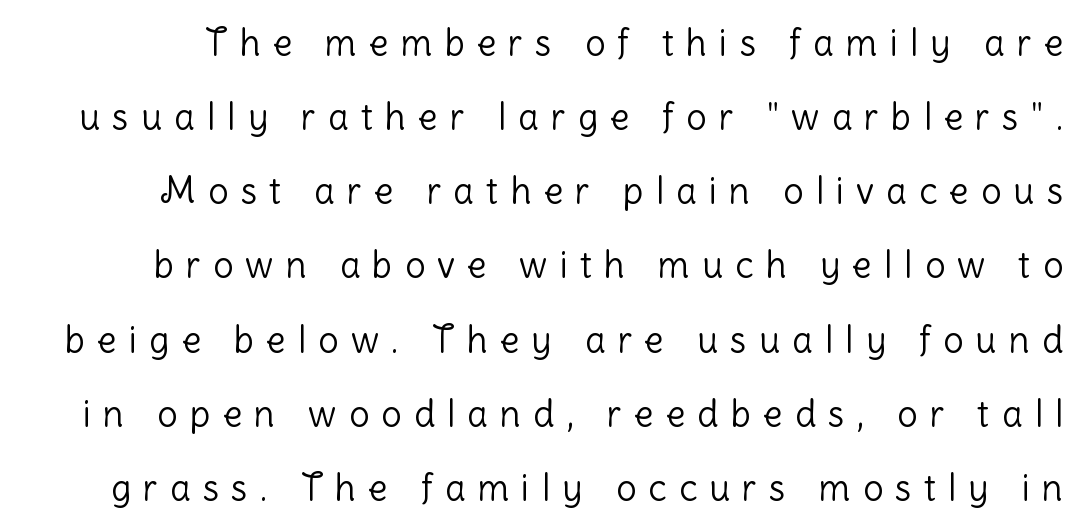
{"serif": "no", "italic": "no", "bold": "no", "weight": "light", "width": "normal", "stroke_contrast": "low", "x_height": "medium", "monospaced": "no", "underline": "no", "line_spacing": "loose", "line_spacing_ratio": 2.06, "letter_spacing": "wide", "letter_spacing_em": 0.34, "glyph_px": 36}
